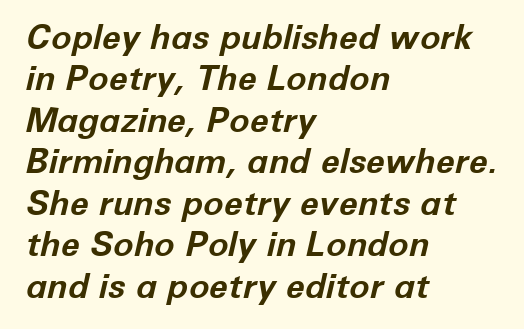
{"italic": "yes", "lean": "right", "slant_degrees": 12, "bold": "yes", "weight": "bold", "width": "normal", "stroke_contrast": "low", "x_height": "medium", "monospaced": "no", "underline": "no", "align": "left", "line_spacing_ratio": 1.22, "letter_spacing": "normal", "letter_spacing_em": 0.0, "glyph_px": 34}
